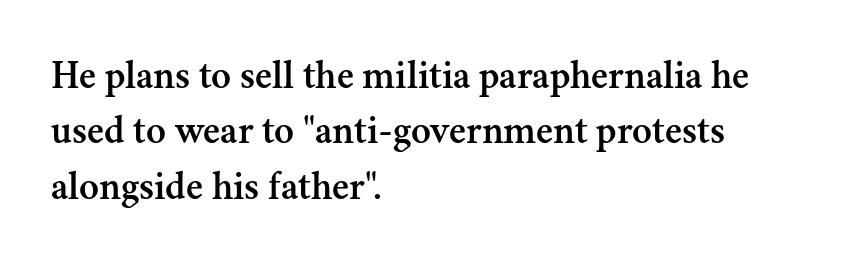
{"serif": "yes", "italic": "no", "width": "normal", "stroke_contrast": "medium", "x_height": "small", "monospaced": "no", "underline": "no", "align": "left", "line_spacing": "normal", "line_spacing_ratio": 1.35, "letter_spacing": "normal", "letter_spacing_em": 0.0, "glyph_px": 41}
